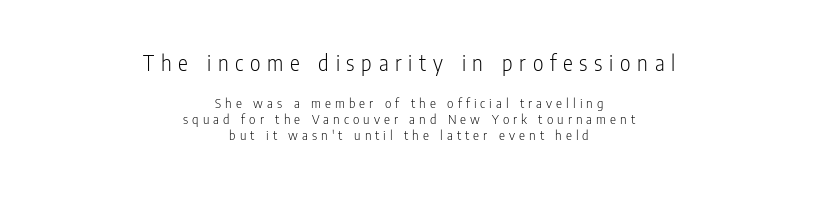
Weight: not bold — regular or lighter. Substantial extra tracking has been applied to these lines. Two sizes are in play, and the larger belongs to the first block. This is the regular roman posture of the typeface. This block would grow much taller if given ordinary leading; it's compressed now. Quick note: underline off.
